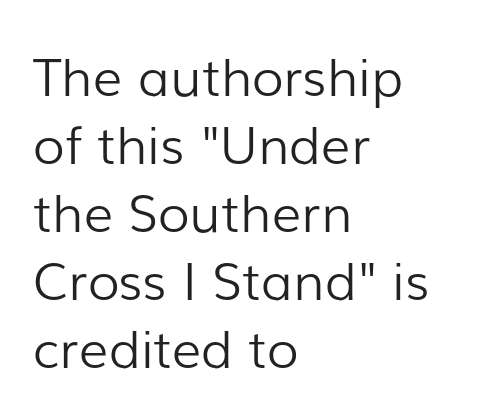
{"serif": "no", "italic": "no", "bold": "no", "weight": "light", "width": "normal", "stroke_contrast": "low", "x_height": "medium", "monospaced": "no", "underline": "no", "align": "left", "line_spacing": "normal", "line_spacing_ratio": 1.31, "letter_spacing": "normal", "letter_spacing_em": 0.0, "glyph_px": 52}
